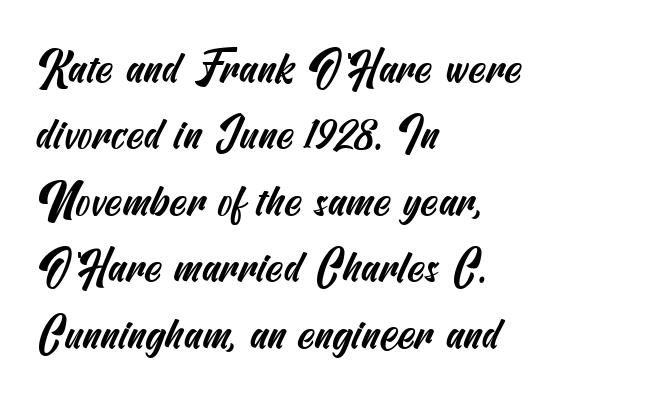
{"serif": "no", "width": "condensed", "stroke_contrast": "medium", "x_height": "small", "underline": "no", "align": "left", "line_spacing": "normal", "line_spacing_ratio": 1.51, "letter_spacing": "normal", "letter_spacing_em": 0.0, "glyph_px": 44}
